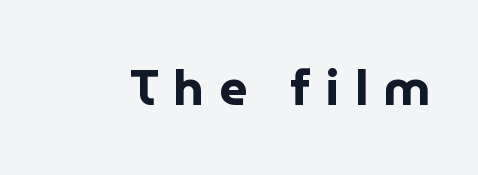
{"serif": "no", "italic": "no", "bold": "yes", "weight": "bold", "width": "normal", "stroke_contrast": "low", "x_height": "medium", "monospaced": "no", "underline": "no", "letter_spacing": "wide", "letter_spacing_em": 0.31, "glyph_px": 49}
